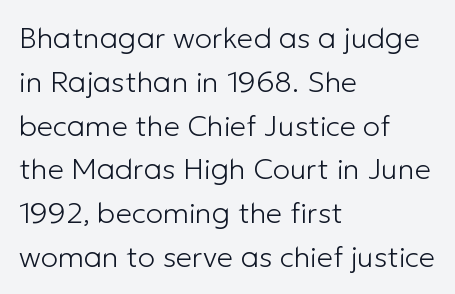
Q: Is the text bold? A: No.
Q: Is the text italic (slanted)? A: No, it is upright.
Q: Is the typeface a serif or a sans-serif typeface? A: Sans-serif.
Q: Is the text underlined? A: No.
Q: How is the paragraph aligned? A: Left-aligned.
Q: Is the spacing between letters normal or unusually wide? A: Normal.
Q: Is the spacing between lines tight, normal or loose? A: Normal.
Q: Width (condensed, normal, or wide)? A: Normal.
Q: Stroke contrast? A: Low.
Q: x-height? A: Medium.
Q: Monospaced? A: No.
